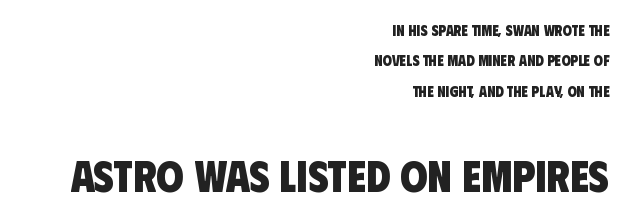
{"serif": "no", "bold": "yes", "weight": "heavy", "width": "condensed", "stroke_contrast": "low", "x_height": "large", "monospaced": "no", "underline": "no", "align": "right", "line_spacing": "loose", "line_spacing_ratio": 2.02, "letter_spacing": "normal", "letter_spacing_em": 0.0, "larger_block": "second", "size_ratio": 2.93, "glyph_px": 44}
